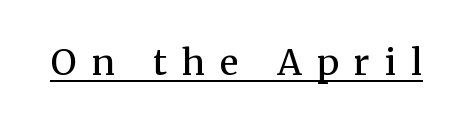
Q: Is the text bold? A: No.
Q: Is the text italic (slanted)? A: No, it is upright.
Q: Is the typeface a serif or a sans-serif typeface? A: Serif.
Q: Is the text underlined? A: Yes.
Q: Is the spacing between letters normal or unusually wide? A: Unusually wide.
Q: Width (condensed, normal, or wide)? A: Normal.
Q: Stroke contrast? A: Medium.
Q: x-height? A: Medium.
Q: Monospaced? A: No.
